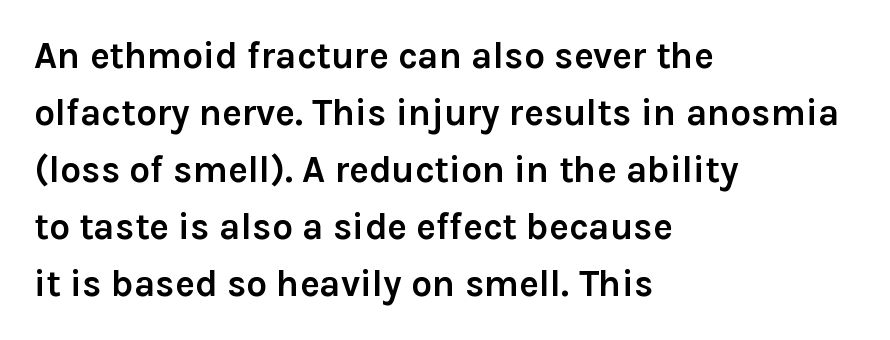
{"serif": "no", "italic": "no", "bold": "yes", "weight": "semibold", "width": "normal", "stroke_contrast": "low", "x_height": "medium", "monospaced": "no", "underline": "no", "align": "left", "line_spacing": "normal", "line_spacing_ratio": 1.54, "letter_spacing": "normal", "letter_spacing_em": 0.0, "glyph_px": 37}
